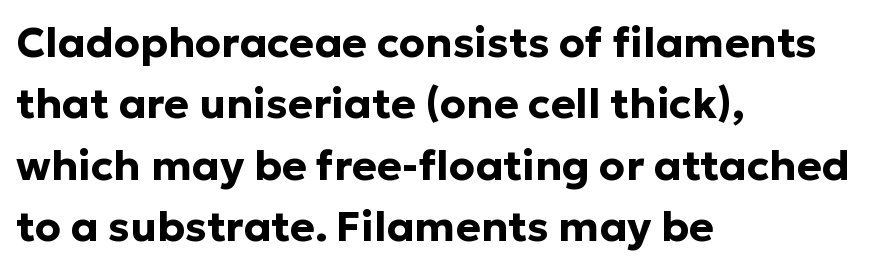
Clear beneath every line of the passage. The type is set solid horizontally, with unmodified tracking. The lines are quadded left. The lettering holds an erect, upright posture throughout. You could not count columns in this text — the font is proportionally spaced. Each new line begins a customary step beneath the previous one.
